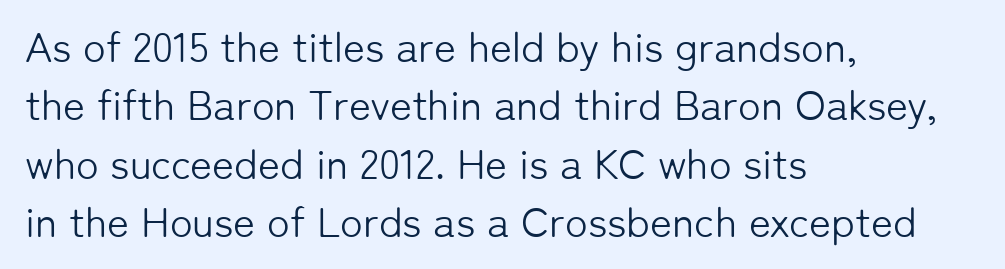
Q: Is the text bold? A: No.
Q: Is the text italic (slanted)? A: No, it is upright.
Q: Is the typeface a serif or a sans-serif typeface? A: Sans-serif.
Q: Is the text underlined? A: No.
Q: How is the paragraph aligned? A: Left-aligned.
Q: Is the spacing between letters normal or unusually wide? A: Normal.
Q: Is the spacing between lines tight, normal or loose? A: Normal.
Q: Width (condensed, normal, or wide)? A: Normal.
Q: Stroke contrast? A: Low.
Q: x-height? A: Medium.
Q: Monospaced? A: No.
